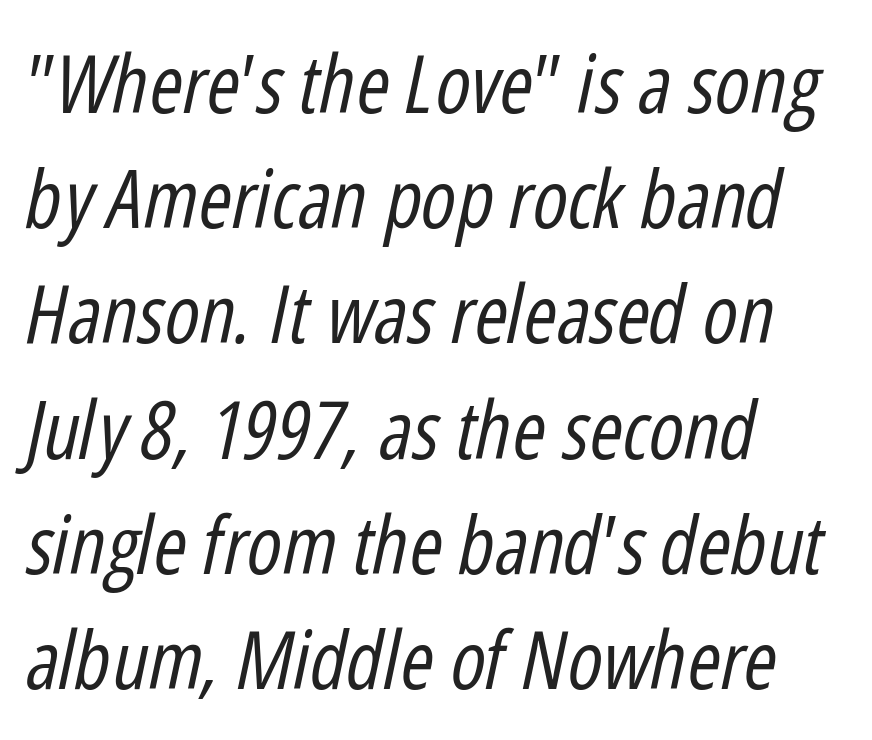
Q: Is the text bold? A: No.
Q: Is the text italic (slanted)? A: Yes, it leans right by about 12 degrees.
Q: Is the text underlined? A: No.
Q: How is the paragraph aligned? A: Left-aligned.
Q: Is the spacing between letters normal or unusually wide? A: Normal.
Q: Is the spacing between lines tight, normal or loose? A: Normal.
Q: Width (condensed, normal, or wide)? A: Condensed.
Q: Stroke contrast? A: Low.
Q: x-height? A: Medium.
Q: Monospaced? A: No.
